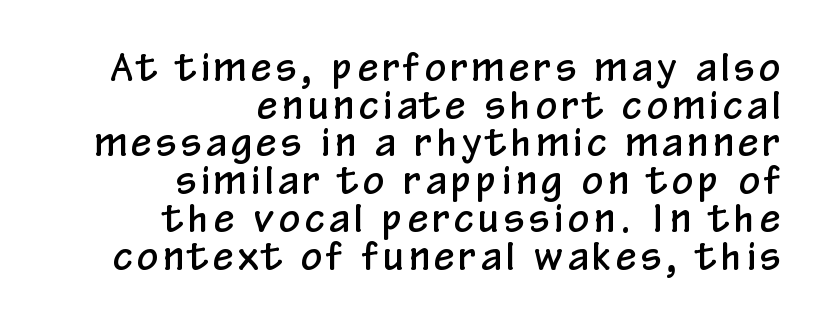
{"serif": "no", "italic": "no", "width": "condensed", "stroke_contrast": "low", "x_height": "medium", "monospaced": "no", "underline": "no", "align": "right", "line_spacing": "tight", "line_spacing_ratio": 1.02, "glyph_px": 37}
